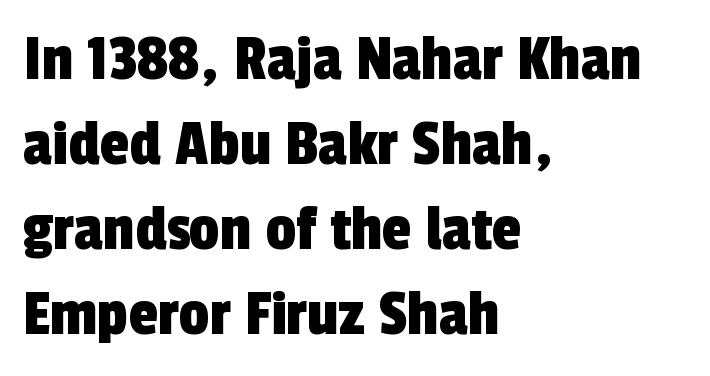
Q: Is the typeface a serif or a sans-serif typeface? A: Sans-serif.
Q: Is the text underlined? A: No.
Q: How is the paragraph aligned? A: Left-aligned.
Q: Is the spacing between letters normal or unusually wide? A: Normal.
Q: Is the spacing between lines tight, normal or loose? A: Normal.
Q: Width (condensed, normal, or wide)? A: Condensed.
Q: x-height? A: Medium.
Q: Monospaced? A: No.
